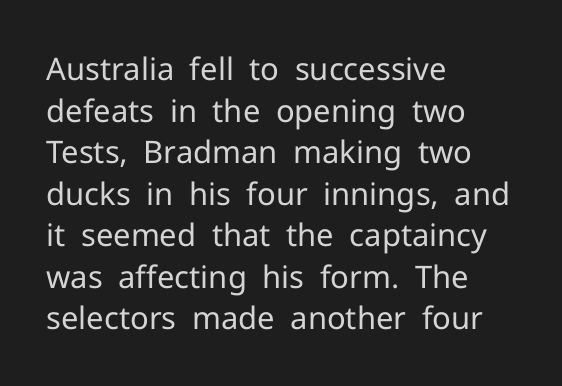
{"serif": "no", "italic": "no", "bold": "no", "weight": "regular", "width": "normal", "stroke_contrast": "low", "x_height": "medium", "monospaced": "no", "underline": "no", "align": "left", "line_spacing": "normal", "line_spacing_ratio": 1.34, "letter_spacing": "normal", "letter_spacing_em": 0.0, "glyph_px": 31}
